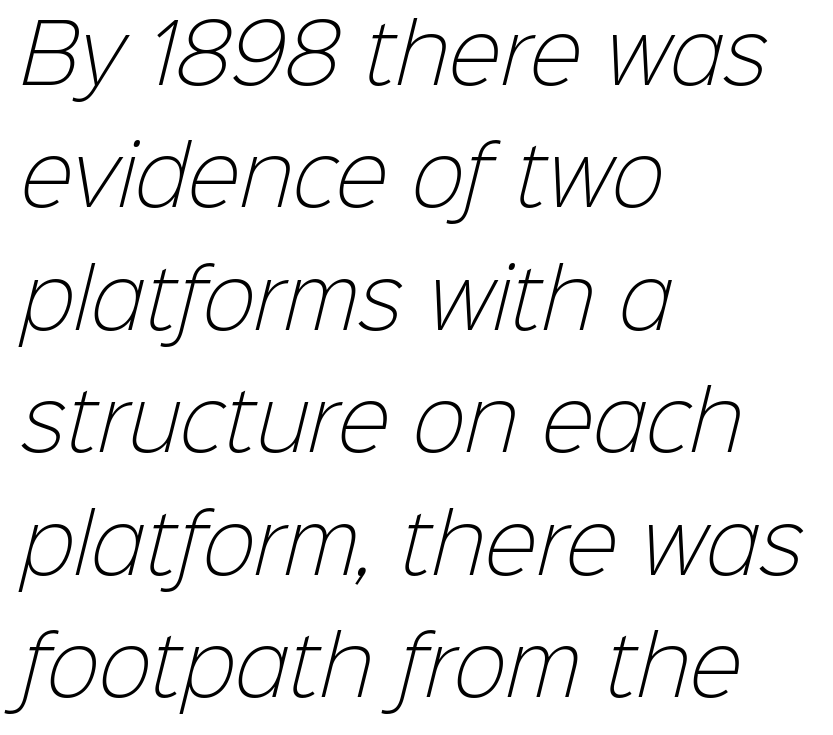
The image shows 79 px light sans-serif type; set left-aligned, normal line spacing (1.55x), normal letter spacing, not underlined; low stroke contrast and a medium x-height.
